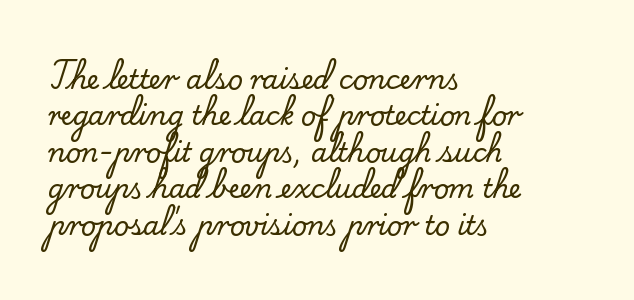
Each line starts at the same left margin while the right side varies. There is no visible air inserted between adjacent glyphs. Baseline-to-baseline distance is the conventional proportion of letter height.
